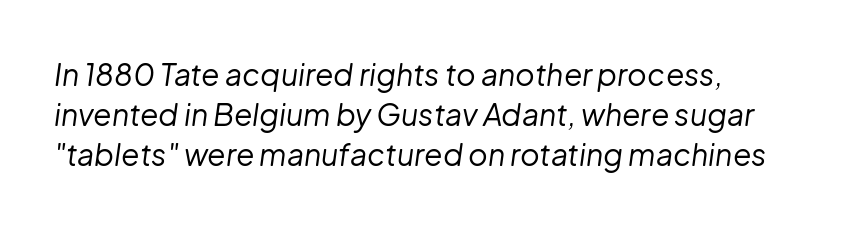
{"italic": "yes", "lean": "right", "slant_degrees": 8, "bold": "no", "weight": "regular", "width": "normal", "stroke_contrast": "low", "x_height": "medium", "monospaced": "no", "underline": "no", "line_spacing": "normal", "line_spacing_ratio": 1.33, "letter_spacing": "normal", "letter_spacing_em": 0.0, "glyph_px": 30}
